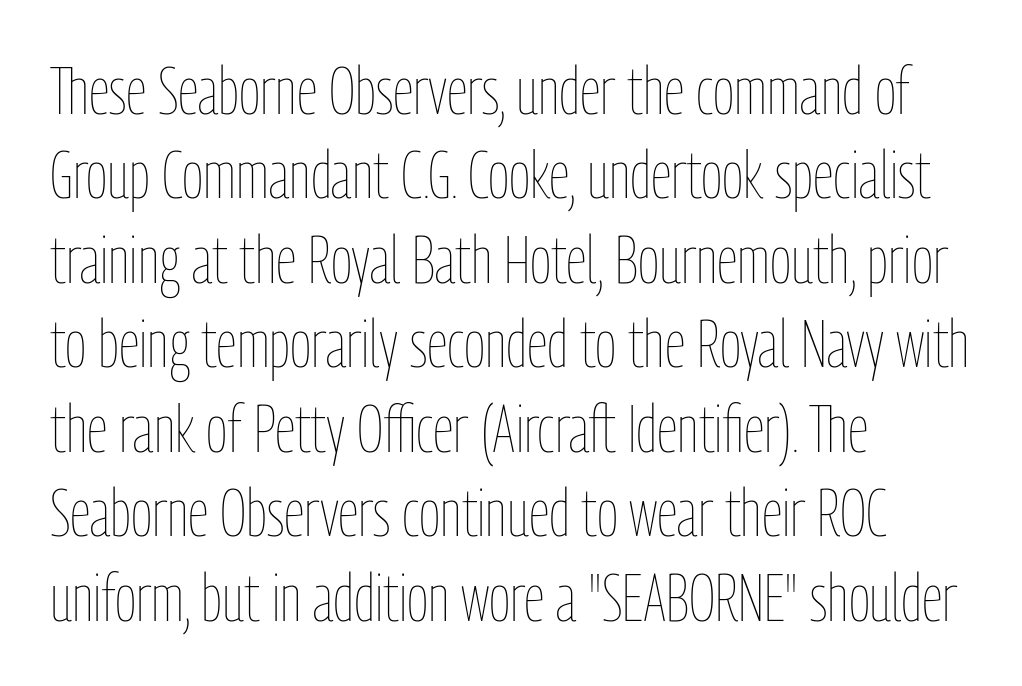
{"italic": "no", "bold": "no", "weight": "thin", "width": "condensed", "stroke_contrast": "low", "x_height": "medium", "monospaced": "no", "underline": "no", "align": "left", "line_spacing": "normal", "line_spacing_ratio": 1.28, "letter_spacing": "normal", "letter_spacing_em": 0.0, "glyph_px": 66}
